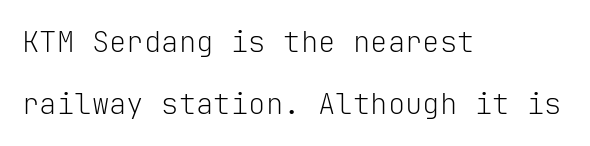
Unmarked baselines from the first word to the last. These lines stand farther apart than default settings would place them. Notice how the passage keeps a crisp vertical edge on the left only. Think of a typewriter: that constant character pitch is what you see here. This sample uses plain, unmodified letter spacing.
